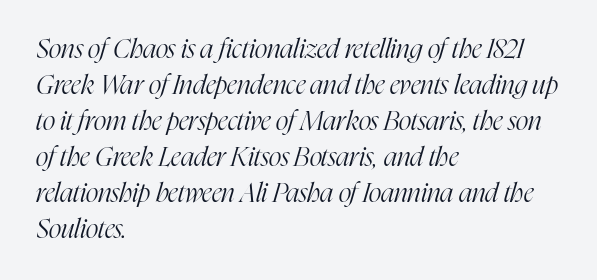
The image shows 27 px text type, italic (leaning right); set left-aligned, normal line spacing (1.33x), normal letter spacing, not underlined.
